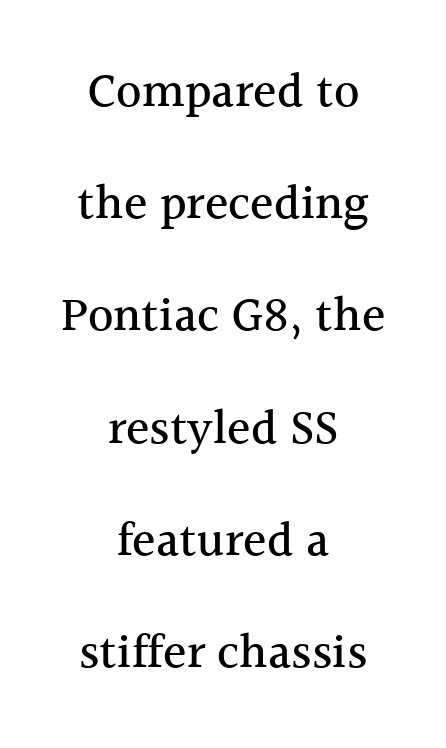
The image shows 49 px serif type, upright; set centered, loose line spacing (2.29x), normal letter spacing, not underlined; a medium x-height.
